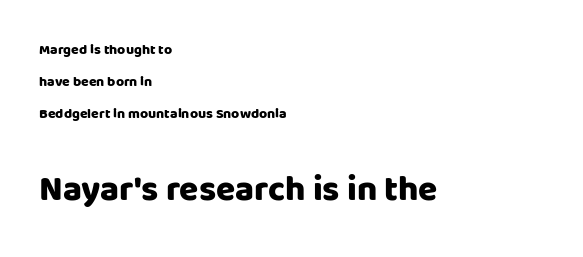
Q: Is the text bold? A: Yes.
Q: Is the text italic (slanted)? A: No, it is upright.
Q: Is the typeface a serif or a sans-serif typeface? A: Sans-serif.
Q: Is the text underlined? A: No.
Q: How is the paragraph aligned? A: Left-aligned.
Q: Is the spacing between letters normal or unusually wide? A: Normal.
Q: Is the spacing between lines tight, normal or loose? A: Loose.
Q: Which block of text is set in a larger size, the first (top) or the second (bottom)? A: The second (bottom) one.
Q: Width (condensed, normal, or wide)? A: Normal.
Q: Stroke contrast? A: Low.
Q: x-height? A: Large.
Q: Monospaced? A: No.
